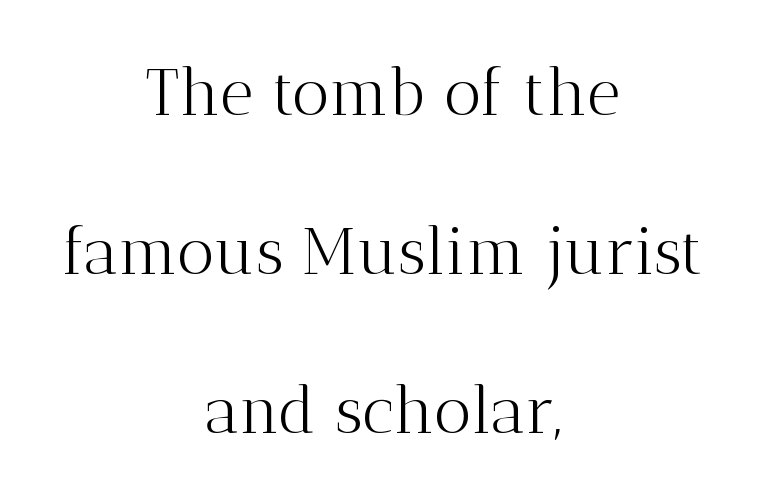
The image shows 65 px light serif type, upright; set centered, loose line spacing (2.45x), normal letter spacing, not underlined; medium stroke contrast and a medium x-height.
